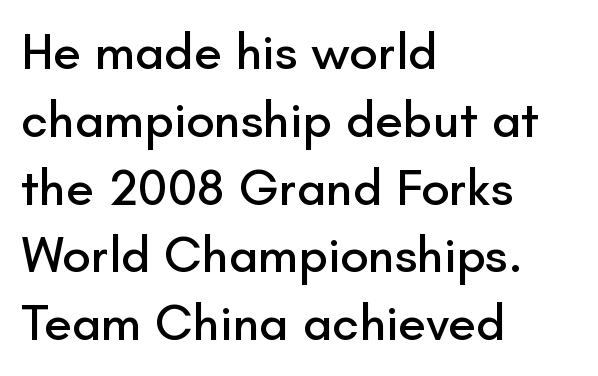
Quick note: not italic, upright. No word sits above an underline. The letterforms sit shoulder to shoulder at normal distance. In terms of letterform style, serifs are entirely absent.
